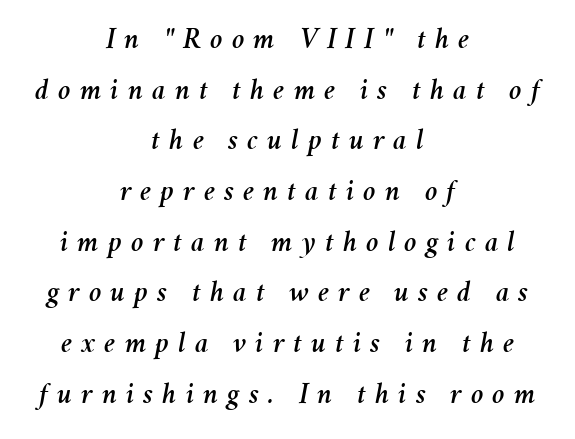
Emphasis-style slanted type is in use. Only glyphs here, with clear space below each row. The letterforms stand isolated, each surrounded by extra space. Which margin do the lines hug? Neither — every line sits in the middle.
